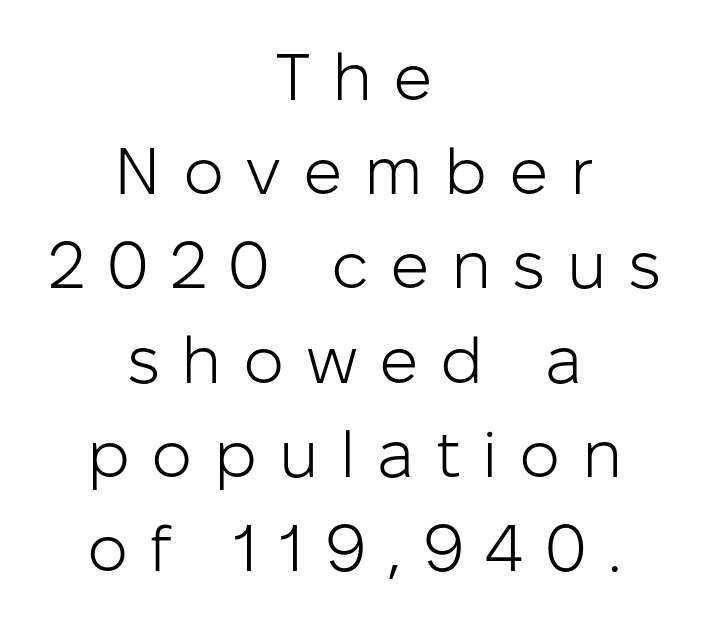
The image shows 65 px light sans-serif type, upright; set centered, normal line spacing (1.45x), unusually wide letter spacing (+0.33 em), not underlined; low stroke contrast and a medium x-height.
